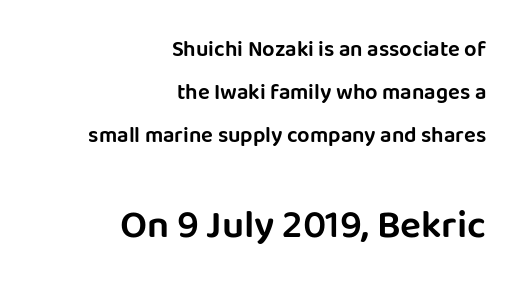
Students, observe: this is what heavily led, spacious text looks like. The tracking reads as untouched default to a designer's eye. Top chunk: small. Bottom chunk: large. Letterform terminals end flat and unadorned throughout the passage.
